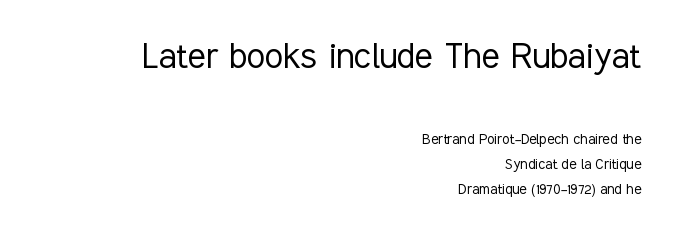
{"serif": "no", "italic": "no", "bold": "no", "weight": "light", "width": "condensed", "stroke_contrast": "low", "x_height": "medium", "monospaced": "no", "underline": "no", "align": "right", "line_spacing": "normal", "line_spacing_ratio": 1.45, "letter_spacing": "normal", "letter_spacing_em": 0.0, "larger_block": "first", "size_ratio": 2.47, "glyph_px": 42}
